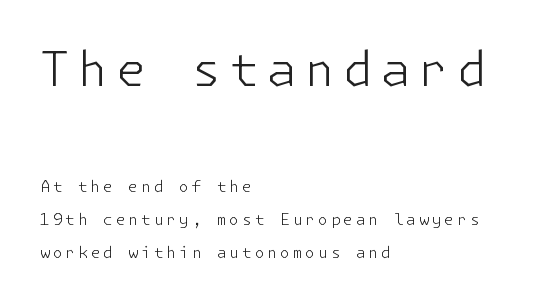
Q: Is the text bold? A: No.
Q: Is the text italic (slanted)? A: No, it is upright.
Q: Is the typeface a serif or a sans-serif typeface? A: Sans-serif.
Q: Is the text underlined? A: No.
Q: How is the paragraph aligned? A: Left-aligned.
Q: Is the spacing between lines tight, normal or loose? A: Loose.
Q: Which block of text is set in a larger size, the first (top) or the second (bottom)? A: The first (top) one.
Q: Width (condensed, normal, or wide)? A: Normal.
Q: Stroke contrast? A: Low.
Q: x-height? A: Medium.
